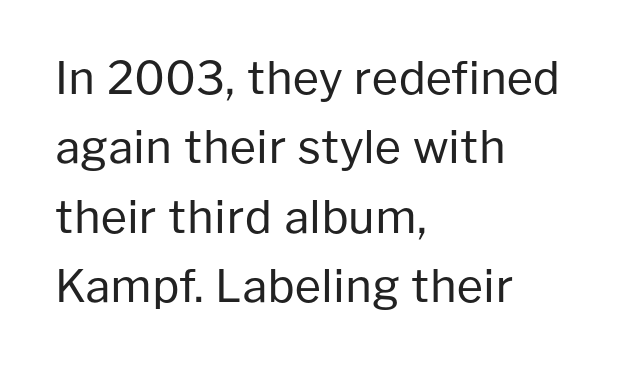
The image shows 45 px regular-weight sans-serif type, upright; set left-aligned, normal line spacing (1.54x), normal letter spacing, not underlined; low stroke contrast and a medium x-height.
